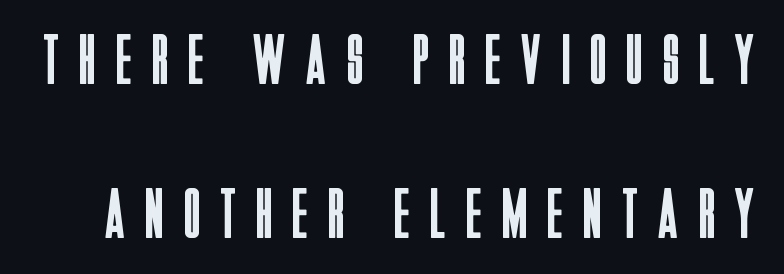
Q: Is the text bold? A: No.
Q: Is the text italic (slanted)? A: No, it is upright.
Q: Is the typeface a serif or a sans-serif typeface? A: Sans-serif.
Q: Is the text underlined? A: No.
Q: Is the spacing between letters normal or unusually wide? A: Unusually wide.
Q: Is the spacing between lines tight, normal or loose? A: Loose.
Q: Width (condensed, normal, or wide)? A: Condensed.
Q: Stroke contrast? A: Low.
Q: x-height? A: Large.
Q: Monospaced? A: No.
